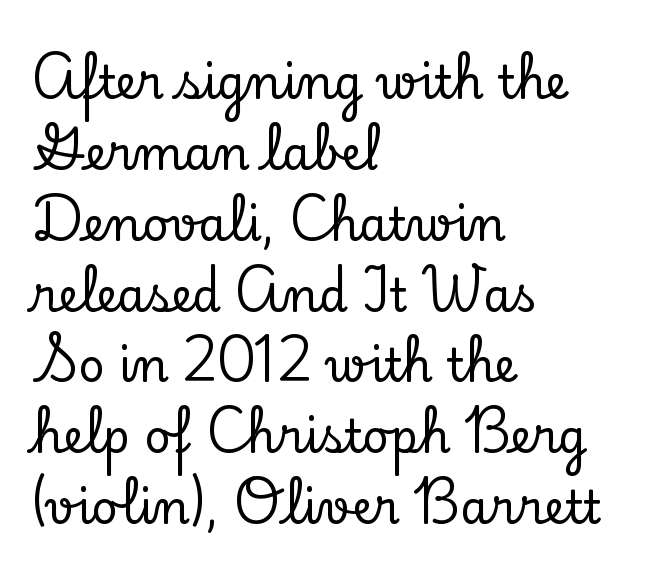
Letter spacing: default. Looks like regular typesetting: each glyph gets only the width it needs. The setting favours the left margin, as ordinary paragraphs usually do. Reading down the column, the eye jumps a familiar distance to each next line. The zone under the glyphs is completely vacant. Every character sits straight up, as roman type does.
